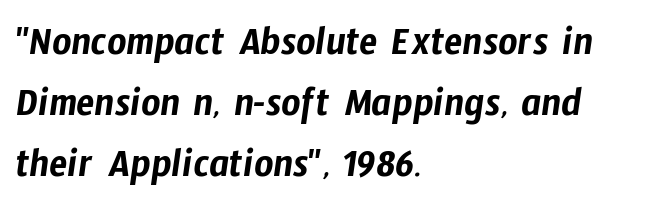
{"serif": "no", "width": "condensed", "stroke_contrast": "low", "x_height": "medium", "monospaced": "no", "underline": "no", "align": "left", "line_spacing": "normal", "line_spacing_ratio": 1.45, "letter_spacing": "normal", "letter_spacing_em": 0.0, "glyph_px": 42}
